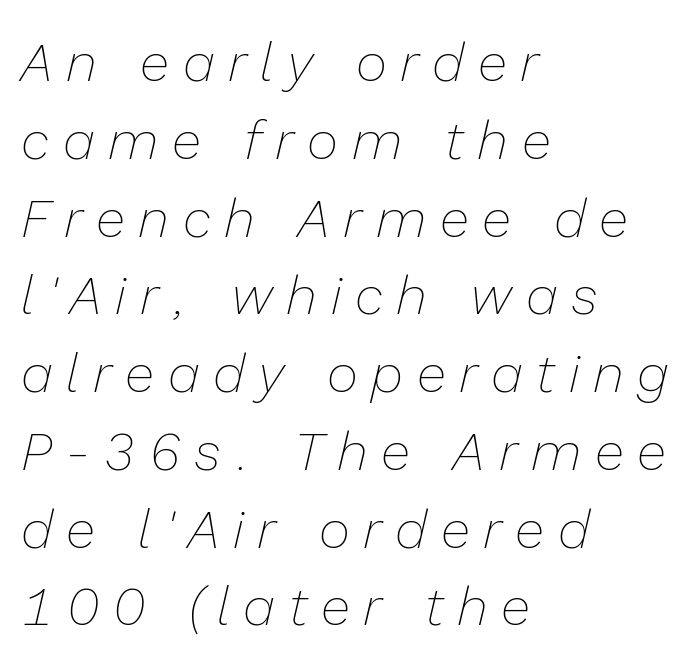
The passage shown is typed in a proportional face where columns would drift. The string is rendered with underlining switched off. Italic: yes, the glyphs are oblique. Short and long lines alike share a common starting point at left. Line spacing here is normal. These glyphs show unthickened strokes, regular width or finer.
